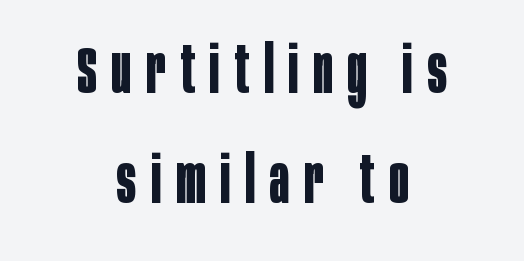
The image shows 65 px bold, condensed sans-serif type, upright; set centered, normal line spacing (1.7x), unusually wide letter spacing (+0.23 em), not underlined; low stroke contrast and a large x-height.
